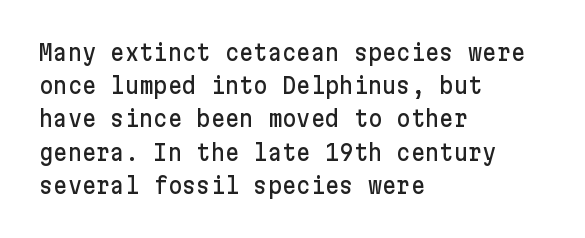
{"italic": "no", "underline": "no", "align": "left", "line_spacing": "normal", "line_spacing_ratio": 1.51, "letter_spacing": "normal", "letter_spacing_em": 0.0, "glyph_px": 22}
